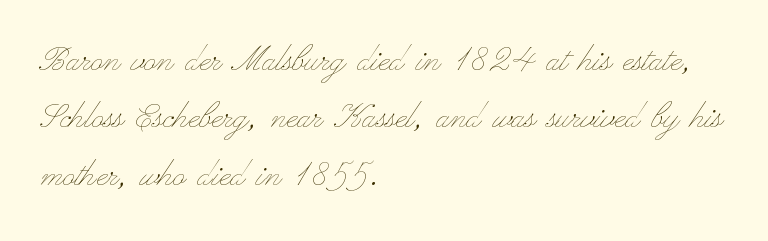
{"bold": "no", "weight": "thin", "width": "wide", "stroke_contrast": "low", "x_height": "small", "monospaced": "no", "underline": "no", "align": "left", "line_spacing": "normal", "line_spacing_ratio": 1.4, "letter_spacing": "normal", "letter_spacing_em": 0.0, "glyph_px": 41}
